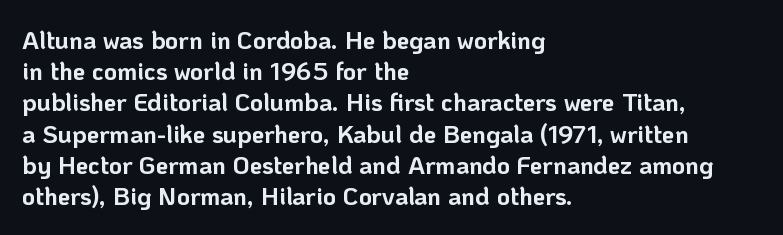
{"italic": "no", "bold": "yes", "underline": "no", "align": "left", "line_spacing": "normal", "line_spacing_ratio": 1.25, "letter_spacing": "normal", "letter_spacing_em": 0.0, "glyph_px": 25}
